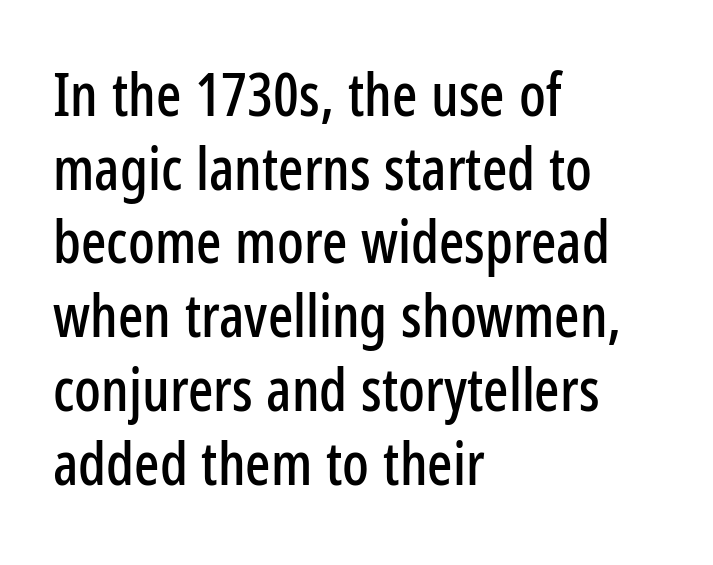
To sum up the face: it is a sans, with no serifs. Regular leading. This is the regular roman posture of the typeface. Nobody drew a line under any word here. You could not count columns in this text — the font is proportionally spaced. Teacher's note: observe the even left margin — that is flush-left alignment.
